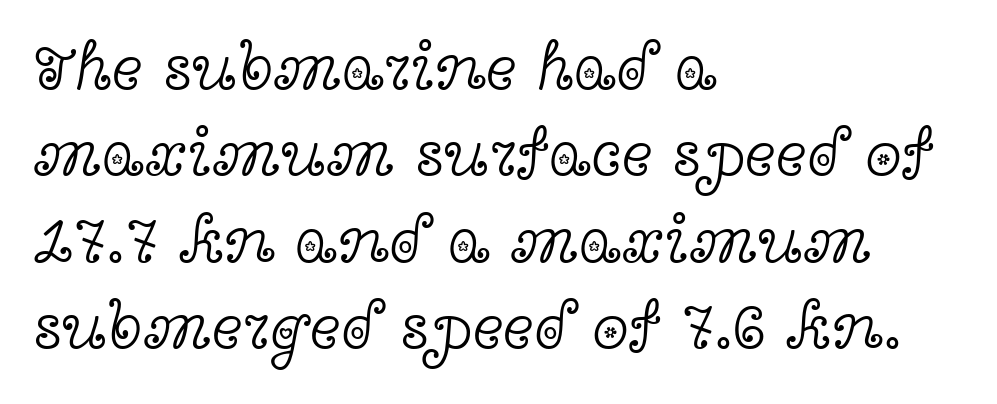
A roman cut, with each character standing at attention. This sample uses a serif face. The rendering anchors every line to the left-hand side. This reads as an unemphasized weight, regular at the heaviest.
